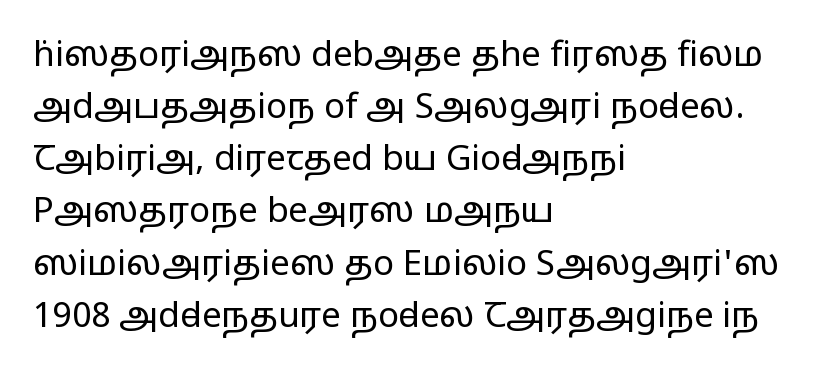
The image shows 35 px regular-weight, wide sans-serif type, upright; set left-aligned, normal line spacing (1.49x), normal letter spacing, not underlined; low stroke contrast and a medium x-height.
